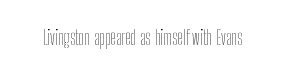
Q: Is the text bold? A: No.
Q: Is the text italic (slanted)? A: No, it is upright.
Q: Is the text underlined? A: No.
Q: Is the spacing between letters normal or unusually wide? A: Normal.
